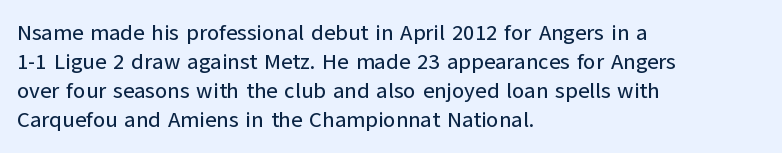
The image shows 22 px text type, upright; set left-aligned, normal line spacing (1.32x), normal letter spacing, not underlined.
